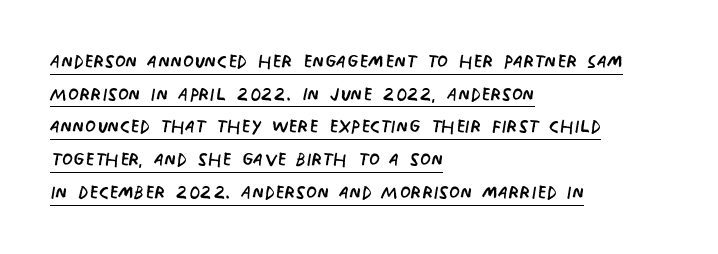
The image shows 25 px text type; set left-aligned, normal line spacing (1.31x), normal letter spacing, underlined.
